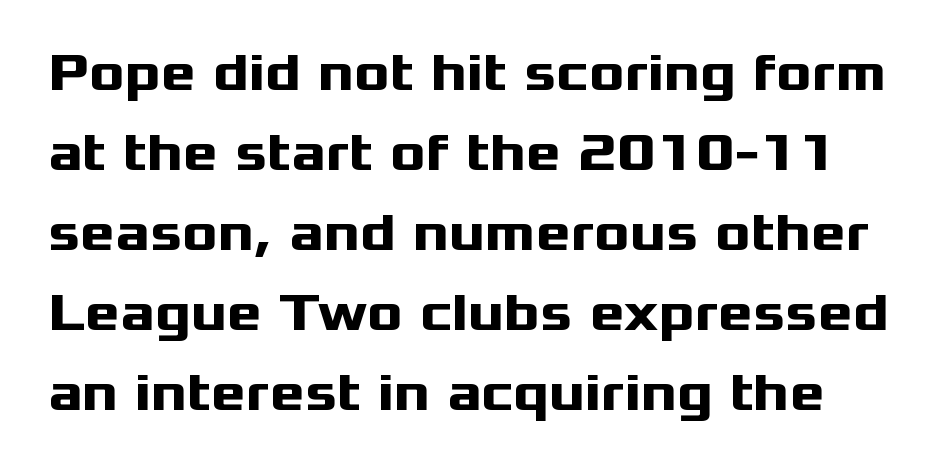
{"serif": "no", "italic": "no", "bold": "yes", "weight": "heavy", "width": "wide", "stroke_contrast": "medium", "x_height": "medium", "monospaced": "no", "underline": "no", "line_spacing": "normal", "line_spacing_ratio": 1.51, "letter_spacing": "normal", "letter_spacing_em": 0.0, "glyph_px": 53}
